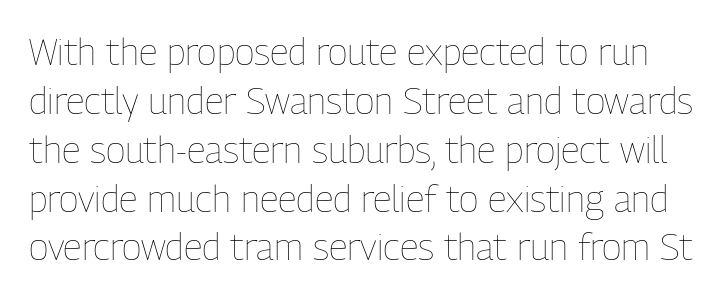
Q: Is the text bold? A: No.
Q: Is the text italic (slanted)? A: No, it is upright.
Q: Is the text underlined? A: No.
Q: Is the spacing between letters normal or unusually wide? A: Normal.
Q: Is the spacing between lines tight, normal or loose? A: Normal.
Q: Width (condensed, normal, or wide)? A: Condensed.
Q: Stroke contrast? A: Low.
Q: x-height? A: Medium.
Q: Monospaced? A: No.
